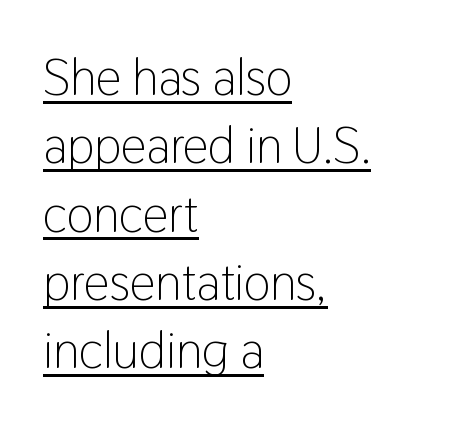
The image shows 51 px light, condensed sans-serif type, upright; set left-aligned, normal line spacing (1.34x), normal letter spacing, underlined; low stroke contrast and a medium x-height.
